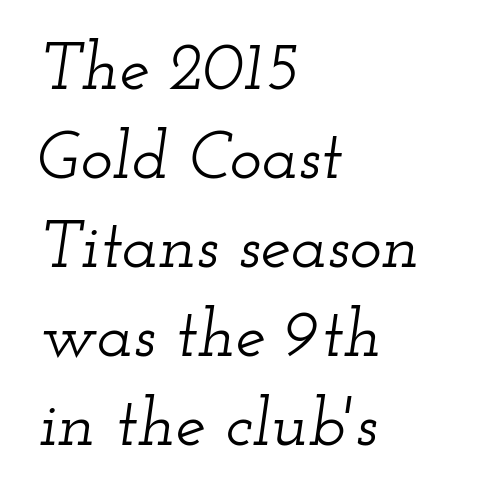
The image shows 68 px wide serif type, italic (leaning right); set left-aligned, normal line spacing (1.31x), normal letter spacing, not underlined; low stroke contrast and a small x-height.
